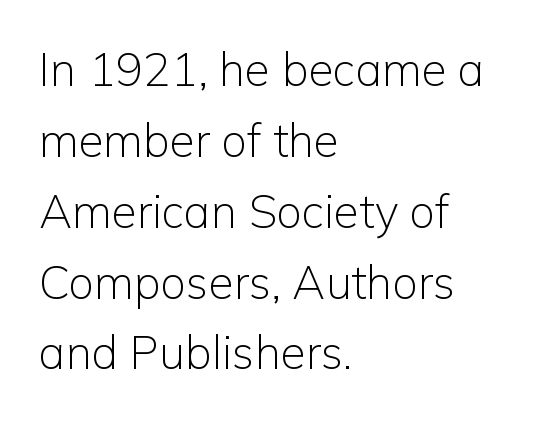
The image shows 46 px light sans-serif type, upright; set left-aligned, normal line spacing (1.54x), normal letter spacing, not underlined; low stroke contrast and a medium x-height.
